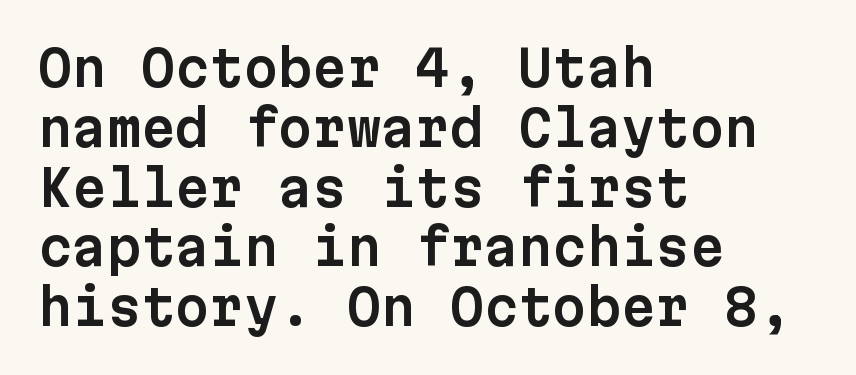
Q: Is the text italic (slanted)? A: No, it is upright.
Q: Is the typeface a serif or a sans-serif typeface? A: Sans-serif.
Q: Is the text underlined? A: No.
Q: How is the paragraph aligned? A: Left-aligned.
Q: Is the spacing between letters normal or unusually wide? A: Normal.
Q: Width (condensed, normal, or wide)? A: Normal.
Q: Stroke contrast? A: Low.
Q: x-height? A: Medium.
Q: Monospaced? A: Yes.
